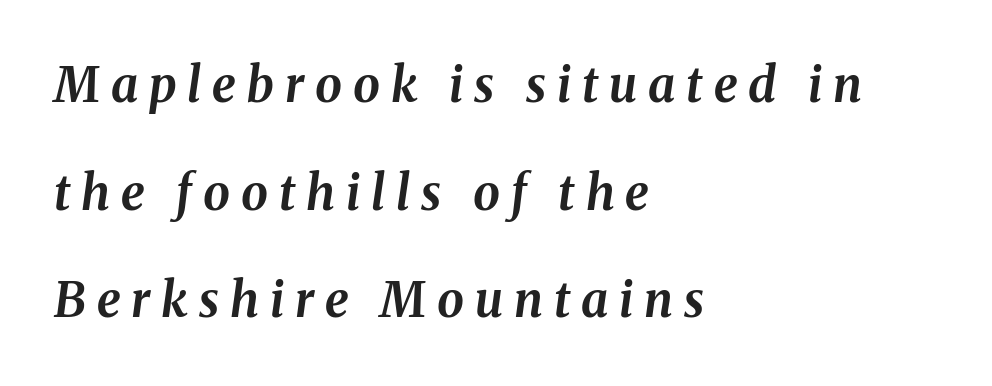
{"italic": "yes", "lean": "right", "slant_degrees": 8, "bold": "yes", "weight": "bold", "width": "normal", "stroke_contrast": "medium", "x_height": "medium", "monospaced": "no", "underline": "no", "align": "left", "line_spacing": "loose", "line_spacing_ratio": 2.24, "letter_spacing": "wide", "letter_spacing_em": 0.23, "glyph_px": 48}
